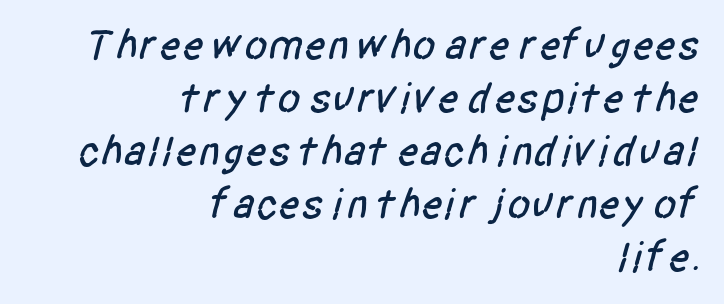
The image shows 43 px condensed sans-serif type; set right-aligned, line spacing 1.23x, normal letter spacing, not underlined; low stroke contrast and a large x-height.
